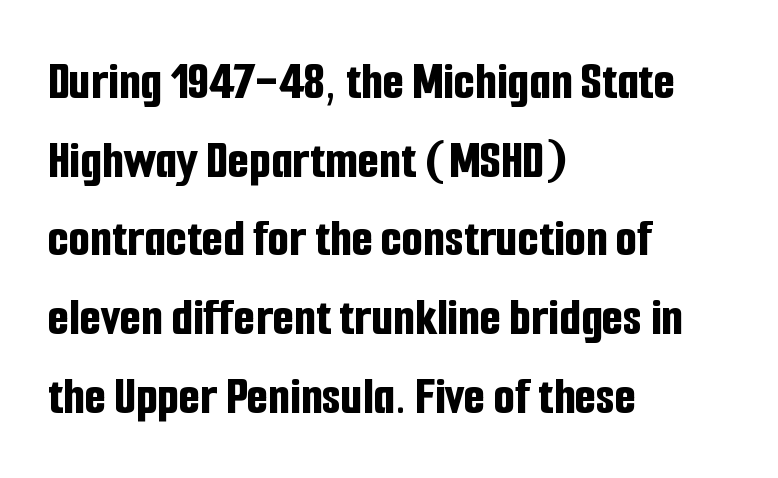
{"serif": "no", "italic": "no", "bold": "yes", "weight": "bold", "width": "condensed", "stroke_contrast": "low", "x_height": "medium", "monospaced": "no", "underline": "no", "align": "left", "line_spacing": "normal", "line_spacing_ratio": 1.43, "letter_spacing": "normal", "letter_spacing_em": 0.0, "glyph_px": 55}
